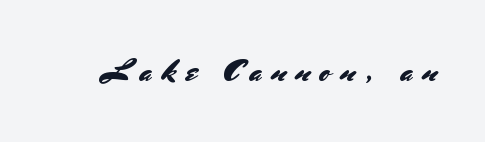
{"serif": "no", "width": "normal", "stroke_contrast": "medium", "x_height": "small", "monospaced": "no", "underline": "no", "letter_spacing": "wide", "letter_spacing_em": 0.3, "glyph_px": 32}
